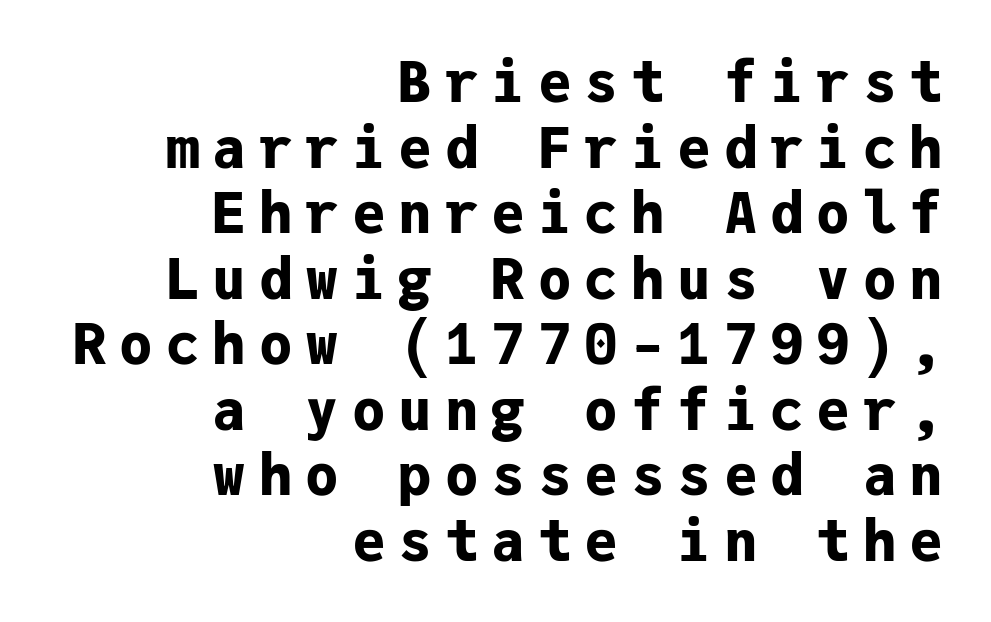
These lines are composed in type without serifs. Decoration check: the copy has no underline. Someone cranked the tracking dial way up on this one. Each letter, wide or thin by design, is forced into the same width here. Ascenders rise straight up at ninety degrees.
